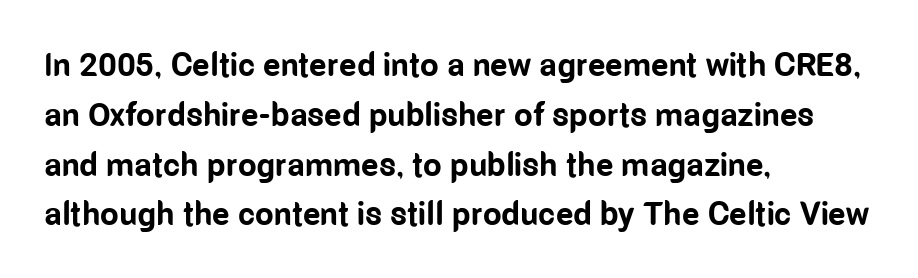
Q: Is the text bold? A: Yes.
Q: Is the text italic (slanted)? A: No, it is upright.
Q: Is the typeface a serif or a sans-serif typeface? A: Sans-serif.
Q: Is the text underlined? A: No.
Q: How is the paragraph aligned? A: Left-aligned.
Q: Is the spacing between letters normal or unusually wide? A: Normal.
Q: Is the spacing between lines tight, normal or loose? A: Normal.
Q: Width (condensed, normal, or wide)? A: Condensed.
Q: Stroke contrast? A: Low.
Q: x-height? A: Medium.
Q: Monospaced? A: No.
